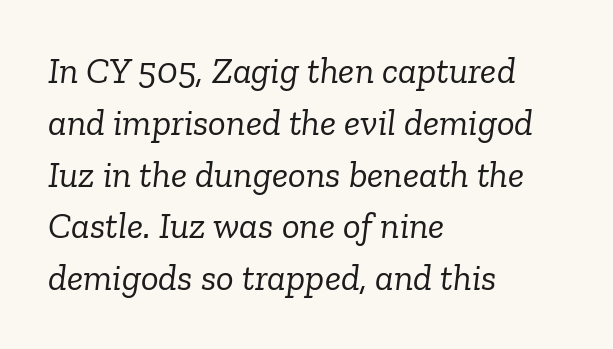
Q: Is the text bold? A: No.
Q: Is the text italic (slanted)? A: Yes, it leans right by about 6 degrees.
Q: Is the typeface a serif or a sans-serif typeface? A: Serif.
Q: Is the text underlined? A: No.
Q: How is the paragraph aligned? A: Left-aligned.
Q: Is the spacing between letters normal or unusually wide? A: Normal.
Q: Is the spacing between lines tight, normal or loose? A: Normal.
Q: Width (condensed, normal, or wide)? A: Normal.
Q: Stroke contrast? A: Low.
Q: x-height? A: Medium.
Q: Monospaced? A: No.
